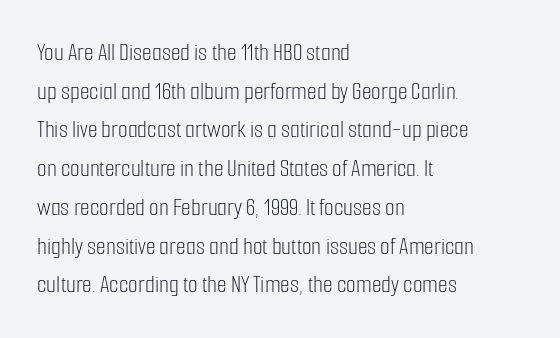
The image shows 25 px text type, upright; set left-aligned, normal line spacing (1.55x), normal letter spacing, not underlined.
